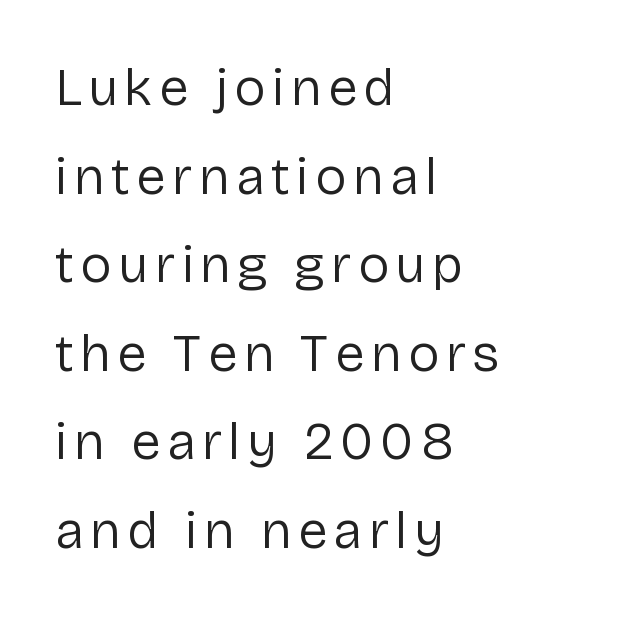
Q: Is the text bold? A: No.
Q: Is the text italic (slanted)? A: No, it is upright.
Q: Is the typeface a serif or a sans-serif typeface? A: Sans-serif.
Q: Is the text underlined? A: No.
Q: How is the paragraph aligned? A: Left-aligned.
Q: Is the spacing between lines tight, normal or loose? A: Normal.
Q: Width (condensed, normal, or wide)? A: Normal.
Q: Stroke contrast? A: Low.
Q: x-height? A: Medium.
Q: Monospaced? A: No.
